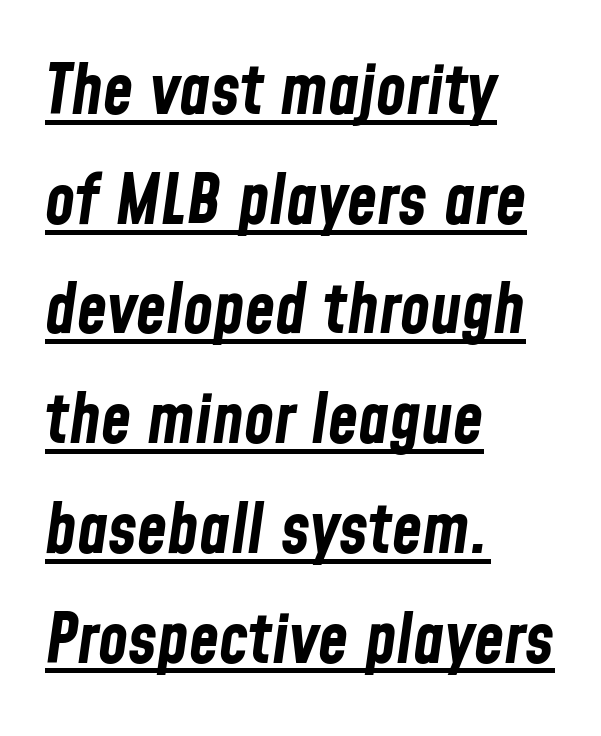
Q: Is the text bold? A: Yes.
Q: Is the text italic (slanted)? A: Yes, it leans right by about 8 degrees.
Q: Is the text underlined? A: Yes.
Q: How is the paragraph aligned? A: Left-aligned.
Q: Is the spacing between letters normal or unusually wide? A: Normal.
Q: Is the spacing between lines tight, normal or loose? A: Normal.
Q: Width (condensed, normal, or wide)? A: Condensed.
Q: Stroke contrast? A: Low.
Q: x-height? A: Medium.
Q: Monospaced? A: No.
